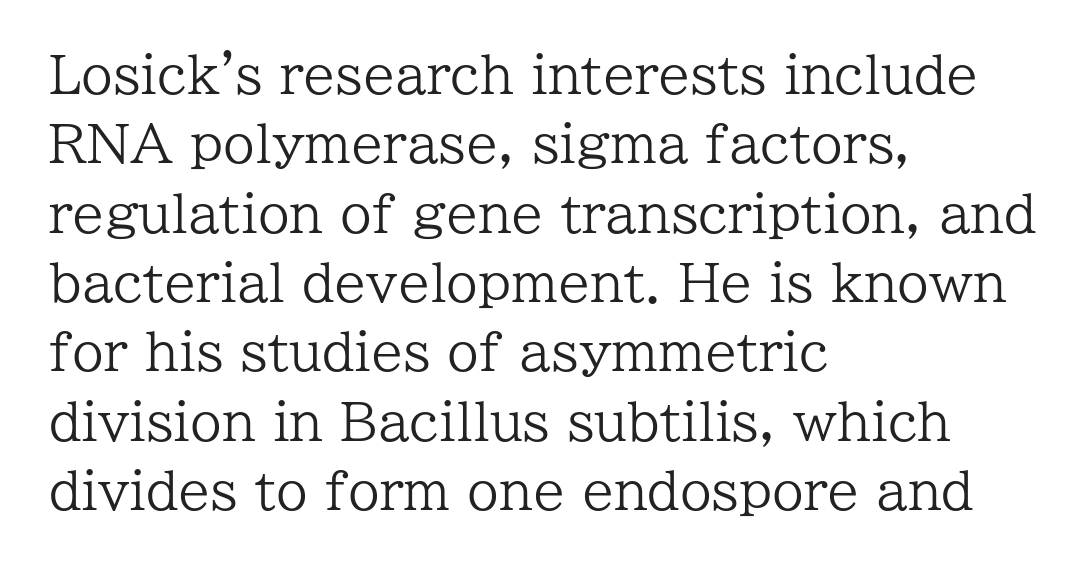
The image shows 51 px regular-weight serif type, upright; set left-aligned, normal line spacing (1.36x), normal letter spacing, not underlined; low stroke contrast and a medium x-height.
